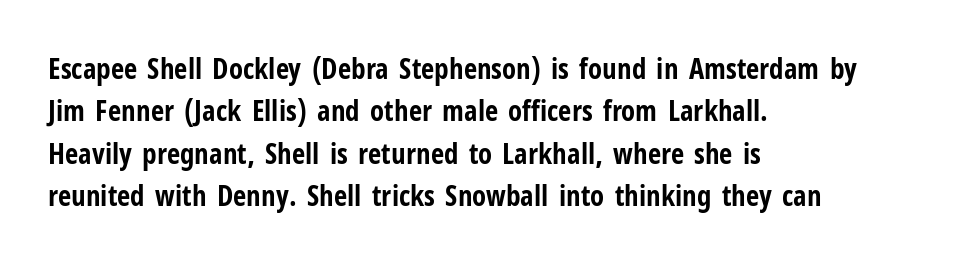
The image shows 29 px bold, condensed sans-serif type, upright; set left-aligned, normal line spacing (1.46x), normal letter spacing, not underlined; low stroke contrast and a medium x-height.
